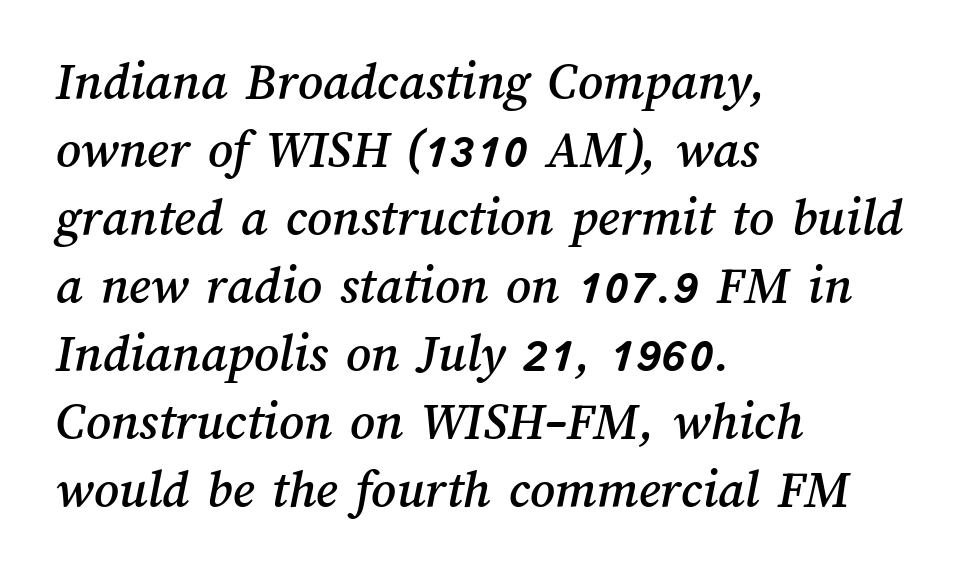
Q: Is the text underlined? A: No.
Q: How is the paragraph aligned? A: Left-aligned.
Q: Is the spacing between letters normal or unusually wide? A: Normal.
Q: Is the spacing between lines tight, normal or loose? A: Normal.
Q: Width (condensed, normal, or wide)? A: Normal.
Q: Stroke contrast? A: Medium.
Q: x-height? A: Medium.
Q: Monospaced? A: No.
